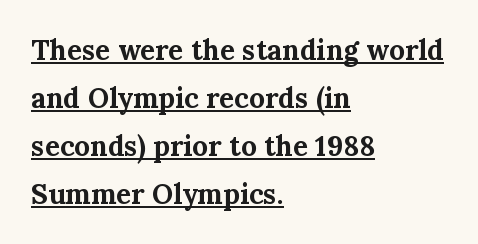
Q: Is the text bold? A: Yes.
Q: Is the text italic (slanted)? A: No, it is upright.
Q: Is the typeface a serif or a sans-serif typeface? A: Serif.
Q: Is the text underlined? A: Yes.
Q: How is the paragraph aligned? A: Left-aligned.
Q: Is the spacing between letters normal or unusually wide? A: Normal.
Q: Width (condensed, normal, or wide)? A: Normal.
Q: Stroke contrast? A: Medium.
Q: x-height? A: Medium.
Q: Monospaced? A: No.
